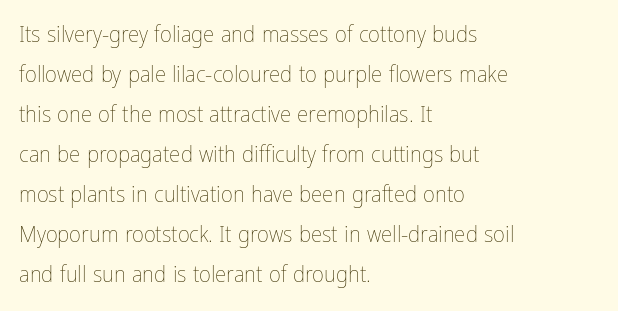
Q: Is the text bold? A: No.
Q: Is the text italic (slanted)? A: No, it is upright.
Q: Is the text underlined? A: No.
Q: How is the paragraph aligned? A: Left-aligned.
Q: Is the spacing between letters normal or unusually wide? A: Normal.
